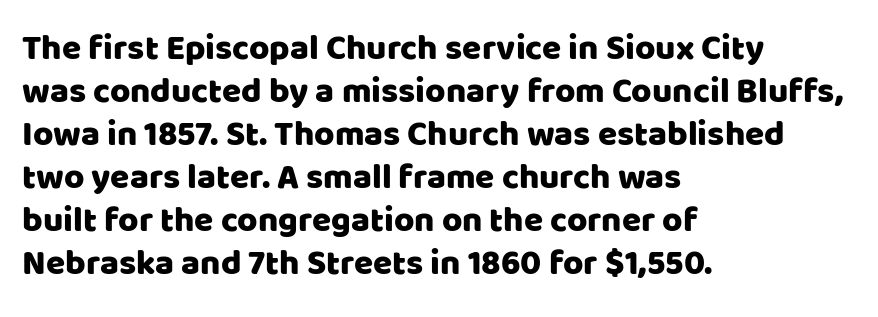
The image shows 35 px sans-serif type, upright; set left-aligned, line spacing 1.23x, normal letter spacing, not underlined; low stroke contrast and a large x-height.
